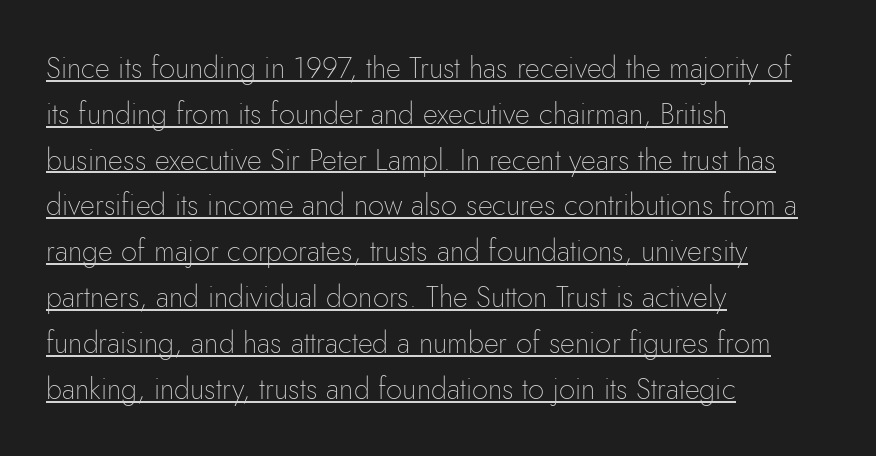
Q: Is the text bold? A: No.
Q: Is the text italic (slanted)? A: No, it is upright.
Q: Is the typeface a serif or a sans-serif typeface? A: Sans-serif.
Q: Is the text underlined? A: Yes.
Q: How is the paragraph aligned? A: Left-aligned.
Q: Is the spacing between letters normal or unusually wide? A: Normal.
Q: Is the spacing between lines tight, normal or loose? A: Normal.
Q: Width (condensed, normal, or wide)? A: Normal.
Q: Stroke contrast? A: Low.
Q: x-height? A: Small.
Q: Monospaced? A: No.
